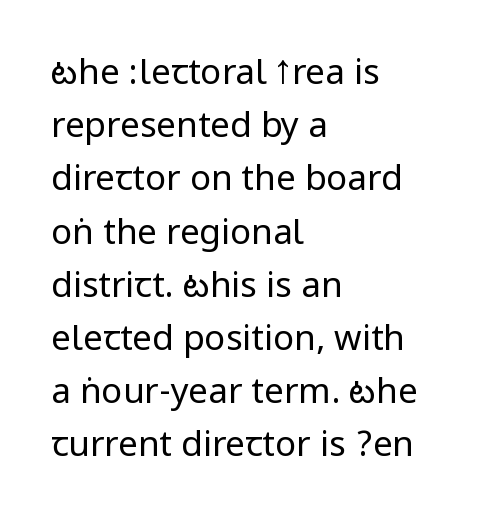
The image shows 35 px regular-weight, condensed sans-serif type, upright; set left-aligned, normal line spacing (1.52x), normal letter spacing, not underlined; low stroke contrast.
